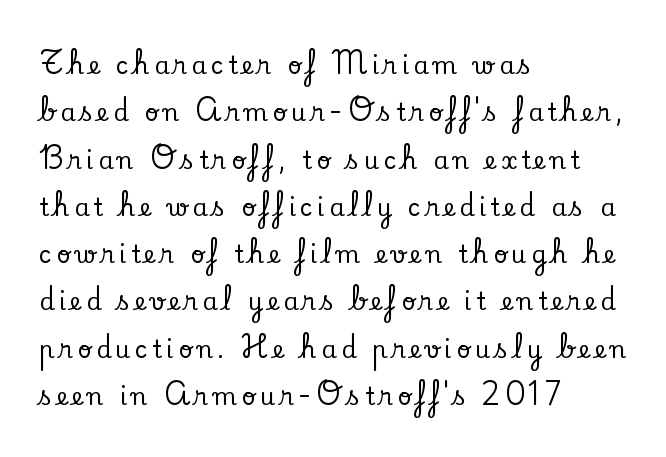
The image shows 24 px text type, upright; set left-aligned, loose line spacing (1.97x), not underlined.
